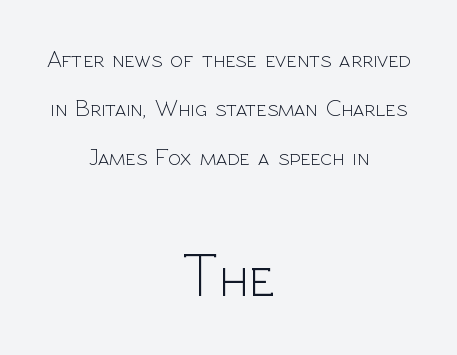
Q: Is the text bold? A: No.
Q: Is the text italic (slanted)? A: No, it is upright.
Q: Is the typeface a serif or a sans-serif typeface? A: Sans-serif.
Q: Is the text underlined? A: No.
Q: How is the paragraph aligned? A: Centered.
Q: Is the spacing between letters normal or unusually wide? A: Normal.
Q: Is the spacing between lines tight, normal or loose? A: Loose.
Q: Which block of text is set in a larger size, the first (top) or the second (bottom)? A: The second (bottom) one.
Q: Width (condensed, normal, or wide)? A: Normal.
Q: x-height? A: Medium.
Q: Monospaced? A: No.
